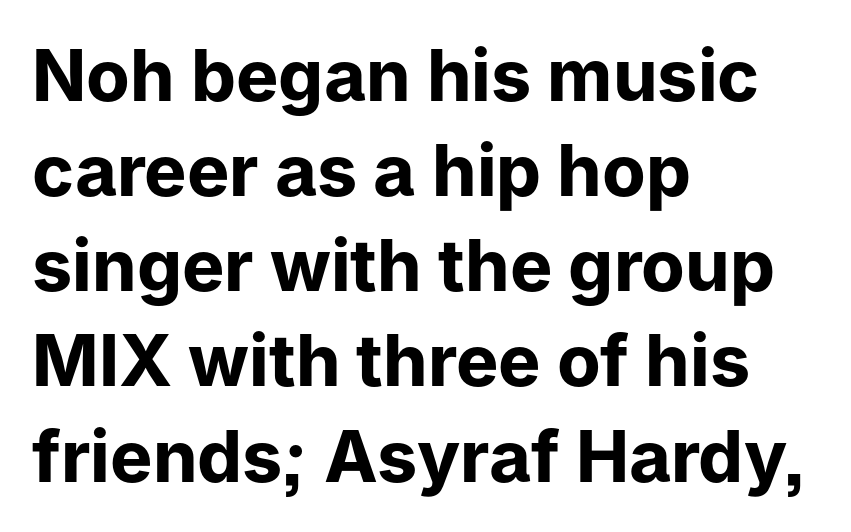
Q: Is the text bold? A: Yes.
Q: Is the text italic (slanted)? A: No, it is upright.
Q: Is the typeface a serif or a sans-serif typeface? A: Sans-serif.
Q: Is the text underlined? A: No.
Q: How is the paragraph aligned? A: Left-aligned.
Q: Is the spacing between letters normal or unusually wide? A: Normal.
Q: Is the spacing between lines tight, normal or loose? A: Normal.
Q: Width (condensed, normal, or wide)? A: Normal.
Q: Stroke contrast? A: Low.
Q: x-height? A: Medium.
Q: Monospaced? A: No.
